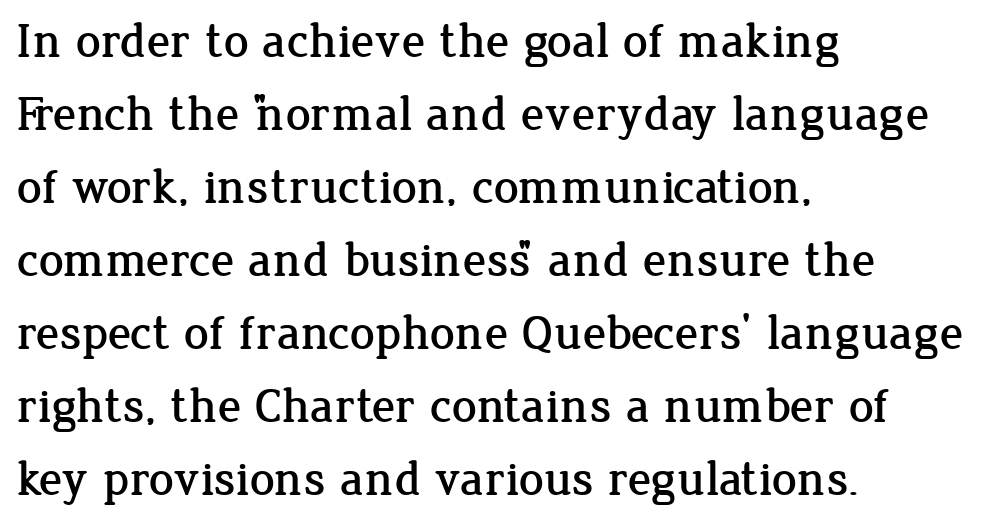
Q: Is the text italic (slanted)? A: No, it is upright.
Q: Is the typeface a serif or a sans-serif typeface? A: Serif.
Q: Is the text underlined? A: No.
Q: How is the paragraph aligned? A: Left-aligned.
Q: Is the spacing between letters normal or unusually wide? A: Normal.
Q: Is the spacing between lines tight, normal or loose? A: Normal.
Q: Width (condensed, normal, or wide)? A: Normal.
Q: Stroke contrast? A: Low.
Q: x-height? A: Medium.
Q: Monospaced? A: No.
